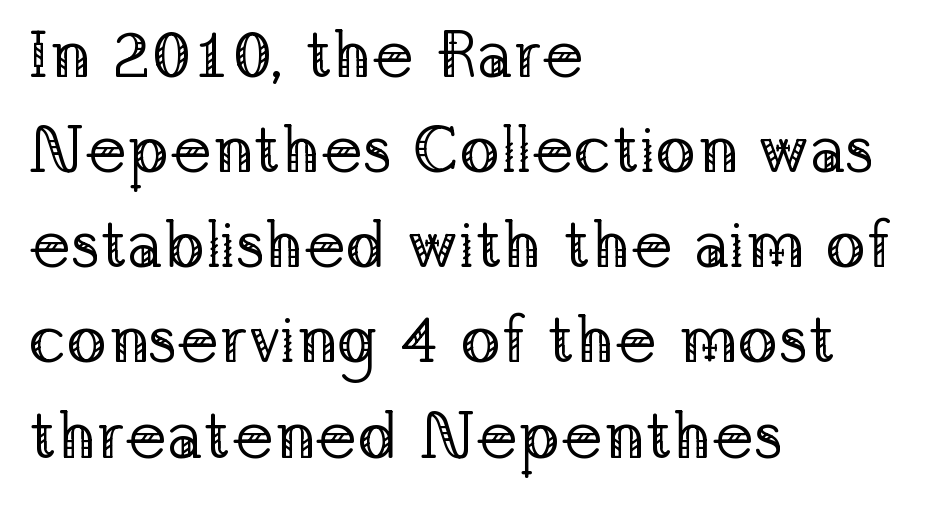
{"serif": "yes", "italic": "no", "bold": "no", "weight": "regular", "width": "normal", "stroke_contrast": "low", "x_height": "medium", "monospaced": "no", "underline": "no", "align": "left", "line_spacing": "normal", "line_spacing_ratio": 1.42, "letter_spacing": "normal", "letter_spacing_em": 0.0, "glyph_px": 67}
